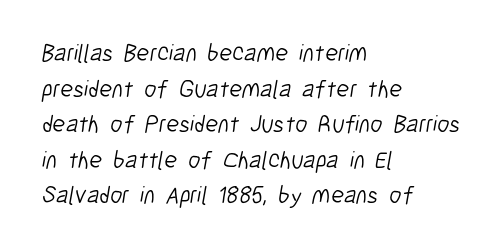
Q: Is the text bold? A: No.
Q: Is the text underlined? A: No.
Q: How is the paragraph aligned? A: Left-aligned.
Q: Is the spacing between letters normal or unusually wide? A: Normal.
Q: Is the spacing between lines tight, normal or loose? A: Normal.
